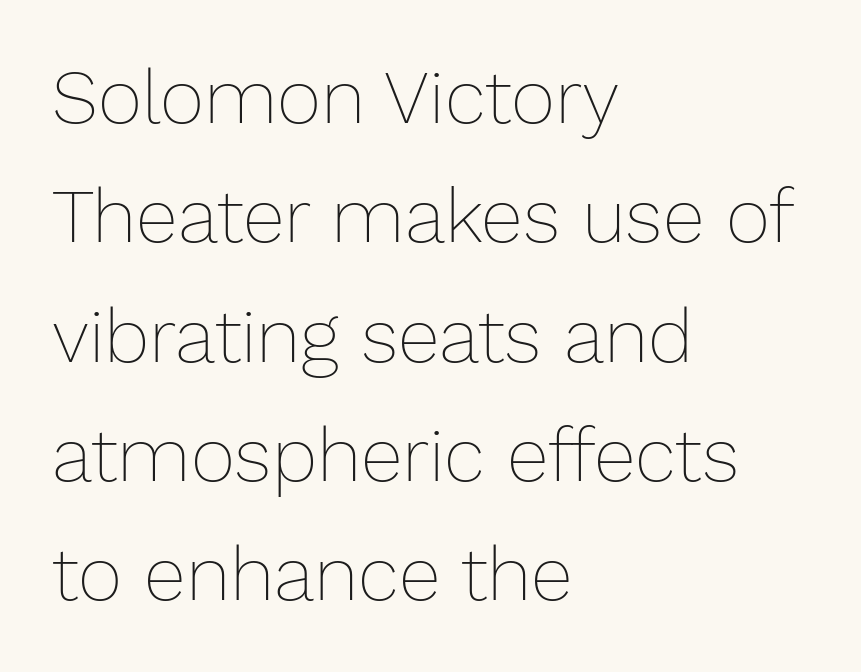
{"italic": "no", "bold": "no", "weight": "thin", "width": "normal", "stroke_contrast": "low", "x_height": "medium", "monospaced": "no", "underline": "no", "align": "left", "line_spacing": "normal", "line_spacing_ratio": 1.57, "letter_spacing": "normal", "letter_spacing_em": 0.0, "glyph_px": 76}
